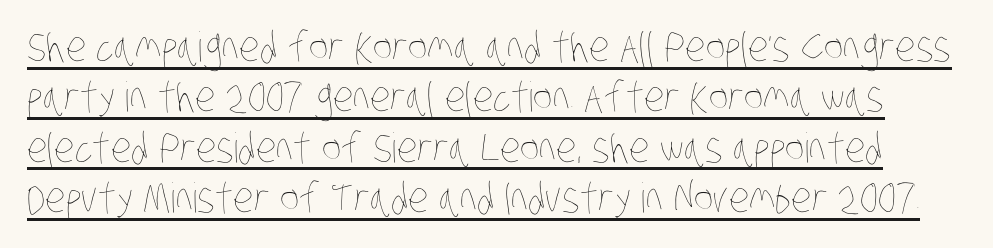
Q: Is the text bold? A: No.
Q: Is the text underlined? A: Yes.
Q: Is the spacing between letters normal or unusually wide? A: Normal.
Q: Width (condensed, normal, or wide)? A: Condensed.
Q: Stroke contrast? A: Low.
Q: x-height? A: Large.
Q: Monospaced? A: No.
